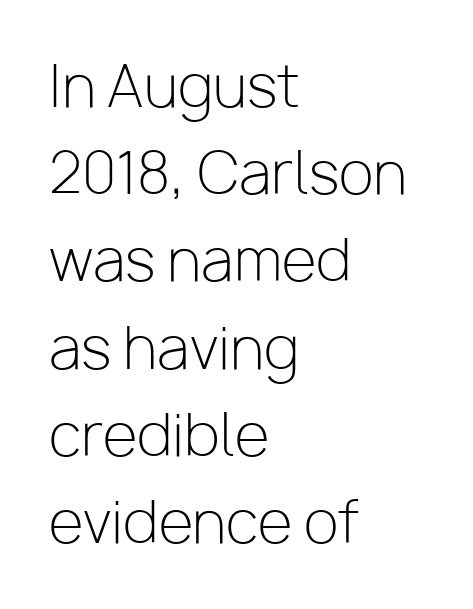
The image shows 57 px light sans-serif type, upright; set left-aligned, normal line spacing (1.53x), normal letter spacing, not underlined; low stroke contrast and a medium x-height.
